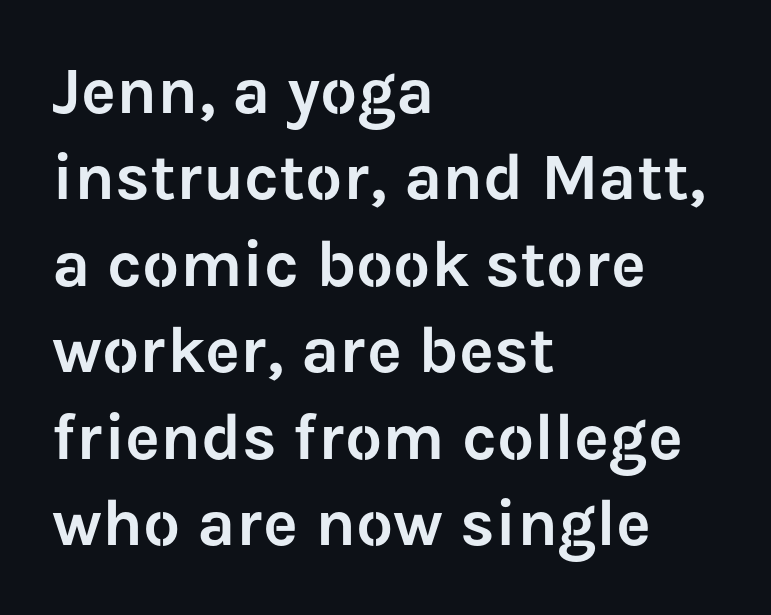
{"serif": "no", "italic": "no", "width": "normal", "stroke_contrast": "low", "x_height": "medium", "monospaced": "no", "underline": "no", "align": "left", "line_spacing": "normal", "line_spacing_ratio": 1.31, "letter_spacing": "normal", "letter_spacing_em": 0.0, "glyph_px": 66}
